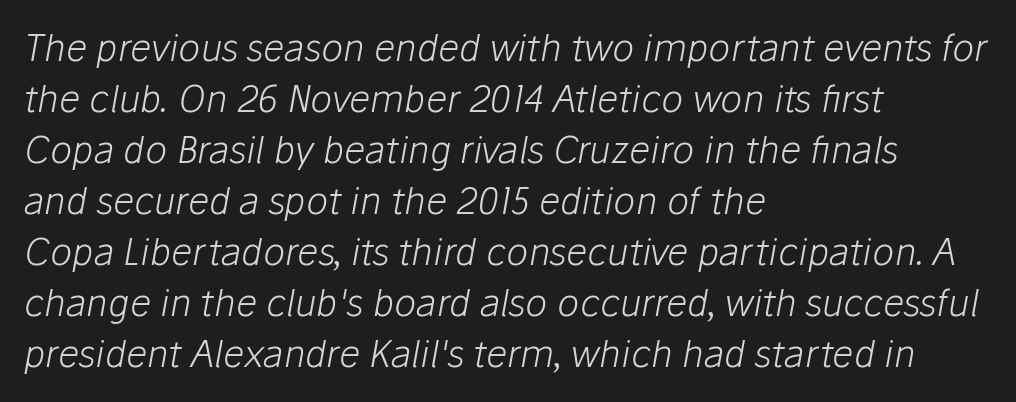
The image shows 37 px light type, italic (leaning right); set left-aligned, normal line spacing (1.38x), normal letter spacing, not underlined; low stroke contrast and a medium x-height.
